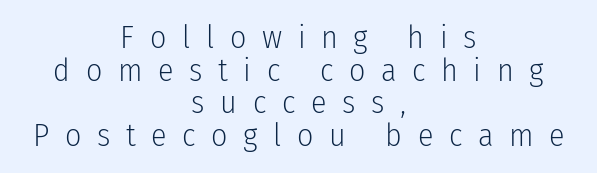
{"serif": "no", "italic": "no", "bold": "no", "weight": "light", "width": "condensed", "stroke_contrast": "low", "x_height": "medium", "monospaced": "no", "underline": "no", "align": "center", "line_spacing": "tight", "line_spacing_ratio": 1.02, "letter_spacing": "wide", "letter_spacing_em": 0.49, "glyph_px": 32}
